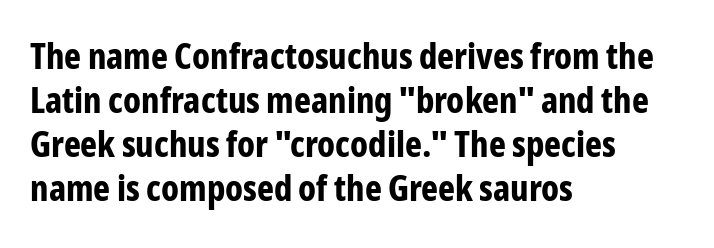
The image shows 36 px bold, condensed sans-serif type, upright; set left-aligned, line spacing 1.22x, normal letter spacing, not underlined; low stroke contrast and a medium x-height.
